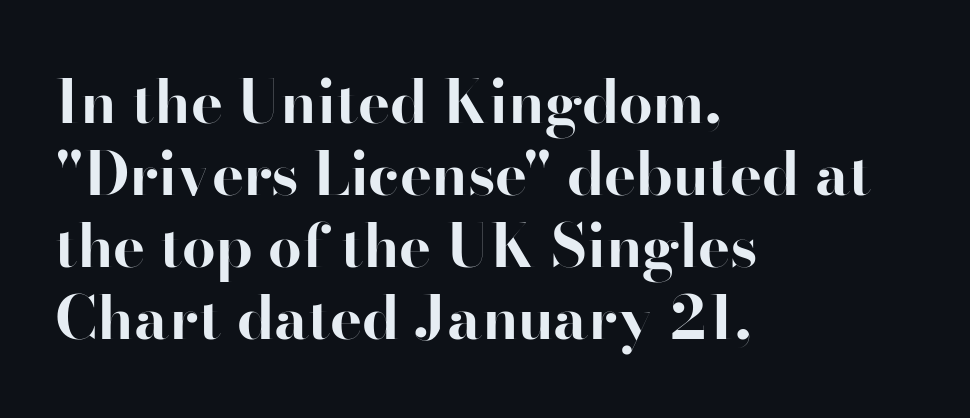
In terms of letterspacing, this is plain default setting. Students, this is bold: see how much ink each stroke carries. Character widths vary here, with narrow letters taking less room than wide ones. Look at the bottom of the vertical strokes: they stop flat, with no serifs. The strip under each line holds only bare page. Do the letters lean? They stand straight.
